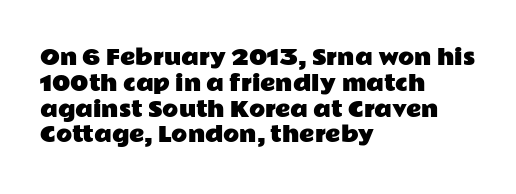
Underline: absent. This rendering uses left alignment, leaving the right contour irregular. A typesetter would mark this as roman, not italic. In terms of letterspacing, this is plain default setting.
